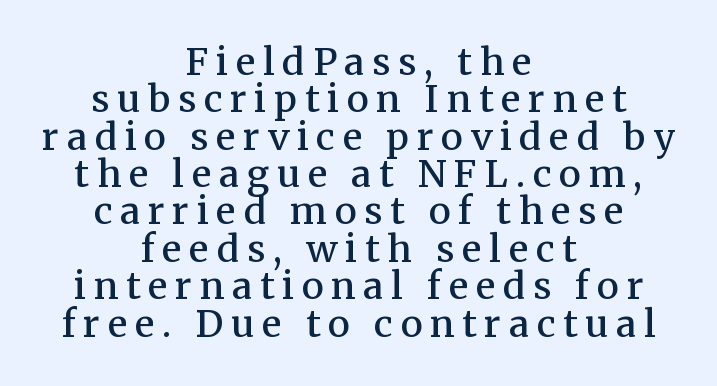
{"serif": "yes", "italic": "no", "bold": "semi", "weight": "semibold", "width": "normal", "stroke_contrast": "medium", "x_height": "medium", "monospaced": "no", "underline": "no", "align": "center", "line_spacing": "tight", "line_spacing_ratio": 1.01, "letter_spacing": "wide", "letter_spacing_em": 0.21, "glyph_px": 37}
